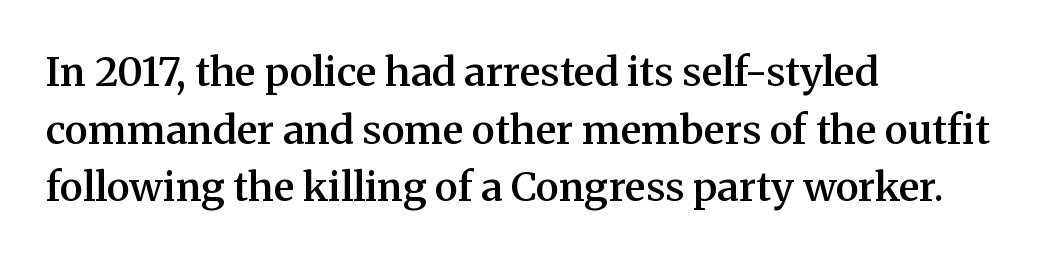
The image shows 40 px semibold serif type, upright; set left-aligned, normal line spacing (1.44x), normal letter spacing, not underlined; medium stroke contrast and a medium x-height.
